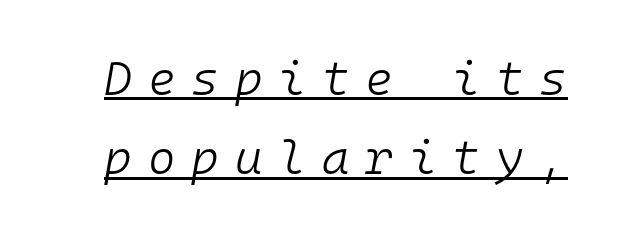
Q: Is the text bold? A: No.
Q: Is the text italic (slanted)? A: Yes, it leans right by about 10 degrees.
Q: Is the text underlined? A: Yes.
Q: Is the spacing between letters normal or unusually wide? A: Unusually wide.
Q: Is the spacing between lines tight, normal or loose? A: Normal.
Q: Width (condensed, normal, or wide)? A: Normal.
Q: Stroke contrast? A: Low.
Q: x-height? A: Medium.
Q: Monospaced? A: Yes.
